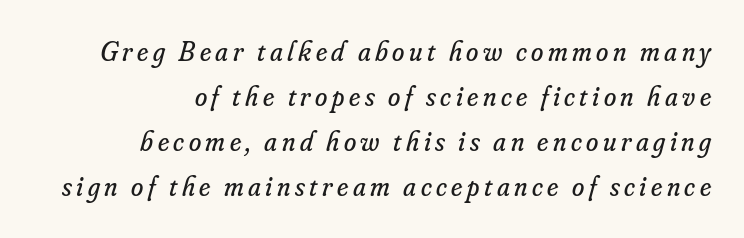
The image shows 28 px regular-weight serif type, italic (leaning right); set right-aligned, normal line spacing (1.61x), not underlined; low stroke contrast and a small x-height.
